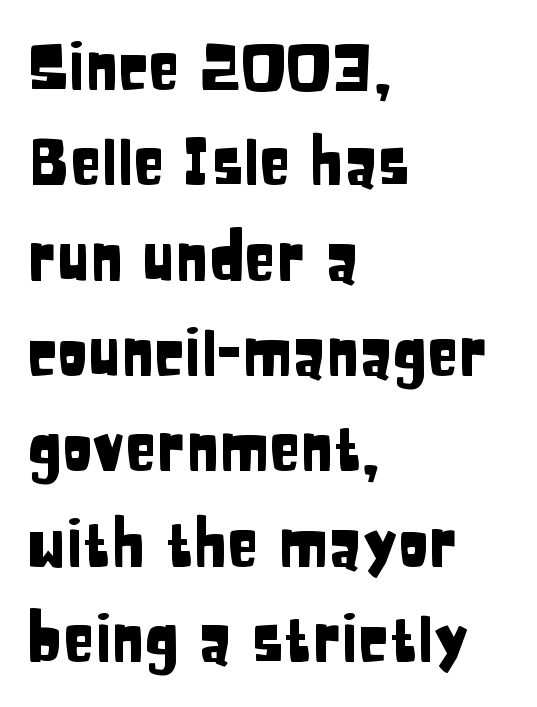
{"serif": "no", "italic": "no", "width": "condensed", "stroke_contrast": "low", "x_height": "large", "monospaced": "no", "underline": "no", "align": "left", "line_spacing": "normal", "line_spacing_ratio": 1.49, "letter_spacing": "normal", "letter_spacing_em": 0.0, "glyph_px": 64}
